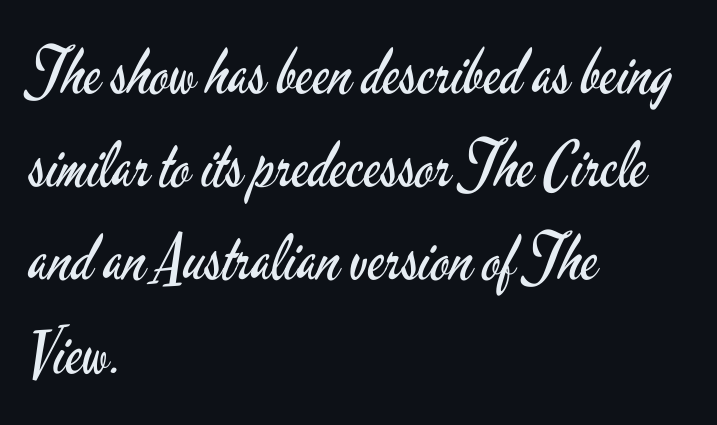
The image shows 63 px regular-weight, condensed sans-serif type; set left-aligned, normal line spacing (1.48x), normal letter spacing, not underlined; low stroke contrast and a small x-height.
